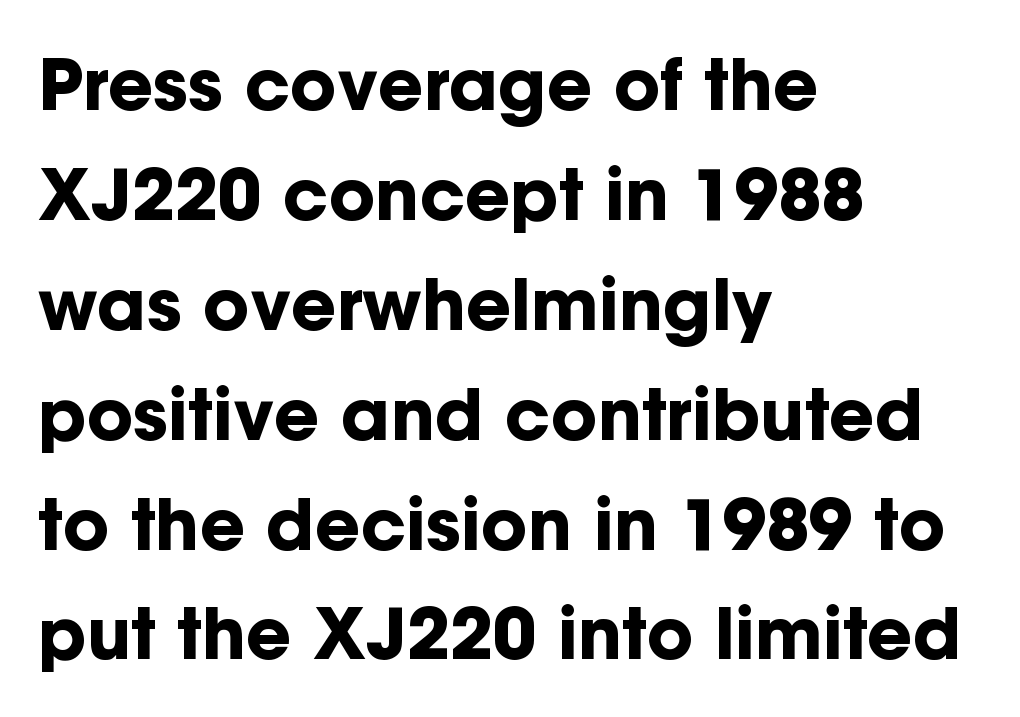
Q: Is the text bold? A: Yes.
Q: Is the text italic (slanted)? A: No, it is upright.
Q: Is the typeface a serif or a sans-serif typeface? A: Sans-serif.
Q: Is the text underlined? A: No.
Q: How is the paragraph aligned? A: Left-aligned.
Q: Is the spacing between letters normal or unusually wide? A: Normal.
Q: Is the spacing between lines tight, normal or loose? A: Normal.
Q: Width (condensed, normal, or wide)? A: Normal.
Q: Stroke contrast? A: Low.
Q: x-height? A: Medium.
Q: Monospaced? A: No.
